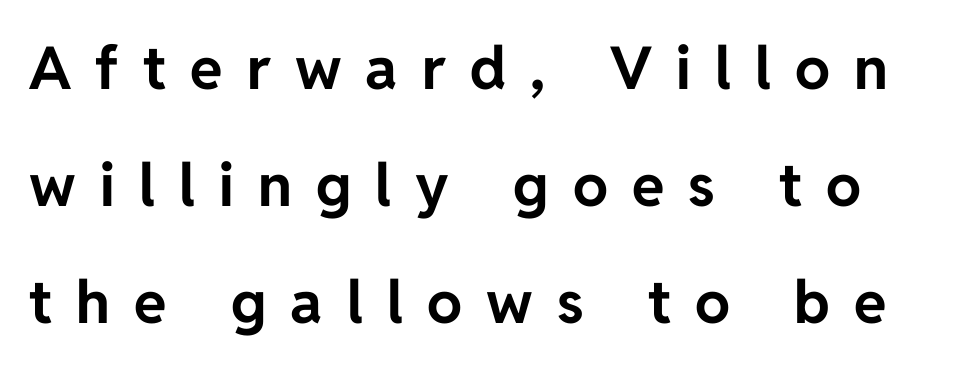
These lines have a slow, spaced-out rhythm from letter to letter. The rendering uses natural spacing where letterforms have individual widths. I'd describe the lettering as bold — thick and assertive. This is roman type, the default non-slanted kind. Observe the absence of serifs on each vertical stroke in this sample. A typesetter would call this leading open, well beyond the default.
